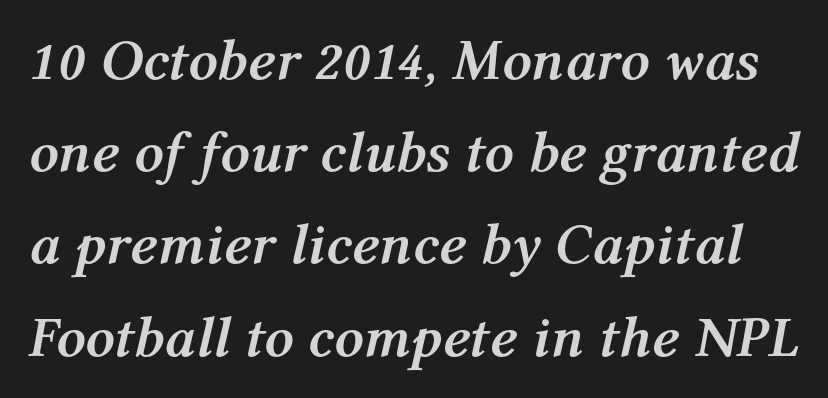
{"italic": "yes", "lean": "right", "slant_degrees": 12, "bold": "yes", "weight": "semibold", "width": "normal", "stroke_contrast": "medium", "x_height": "medium", "monospaced": "no", "underline": "no", "line_spacing": "normal", "line_spacing_ratio": 1.59, "letter_spacing": "normal", "letter_spacing_em": 0.0, "glyph_px": 58}
